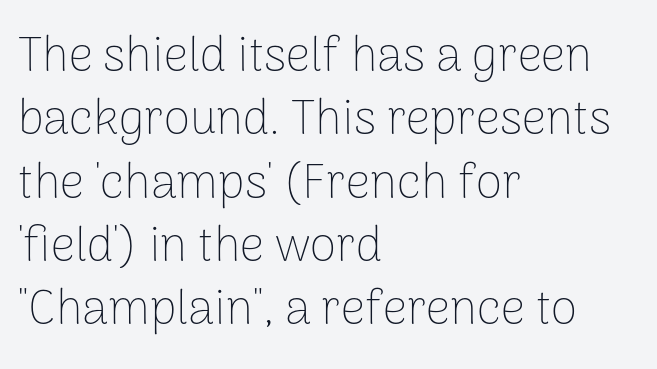
{"serif": "no", "italic": "no", "bold": "no", "weight": "thin", "width": "normal", "stroke_contrast": "low", "x_height": "medium", "monospaced": "no", "underline": "no", "align": "left", "line_spacing": "normal", "line_spacing_ratio": 1.32, "letter_spacing": "normal", "letter_spacing_em": 0.0, "glyph_px": 48}
